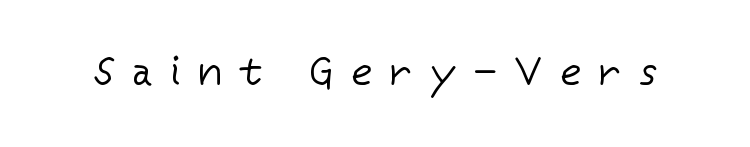
Q: Is the text bold? A: No.
Q: Is the text italic (slanted)? A: No, it is upright.
Q: Is the typeface a serif or a sans-serif typeface? A: Sans-serif.
Q: Is the text underlined? A: No.
Q: Is the spacing between letters normal or unusually wide? A: Unusually wide.
Q: Width (condensed, normal, or wide)? A: Normal.
Q: Stroke contrast? A: Low.
Q: x-height? A: Medium.
Q: Monospaced? A: No.
